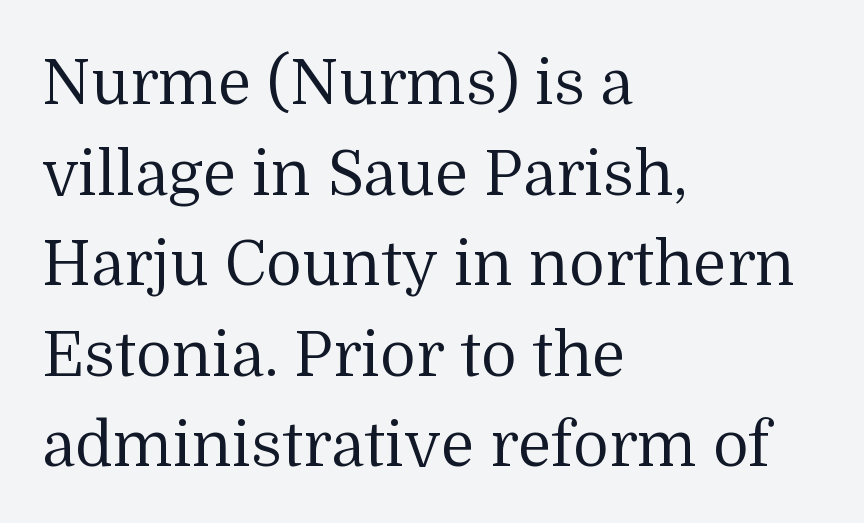
Q: Is the text bold? A: No.
Q: Is the text italic (slanted)? A: No, it is upright.
Q: Is the typeface a serif or a sans-serif typeface? A: Serif.
Q: Is the text underlined? A: No.
Q: How is the paragraph aligned? A: Left-aligned.
Q: Is the spacing between letters normal or unusually wide? A: Normal.
Q: Is the spacing between lines tight, normal or loose? A: Normal.
Q: Width (condensed, normal, or wide)? A: Normal.
Q: Stroke contrast? A: Medium.
Q: x-height? A: Medium.
Q: Monospaced? A: No.
